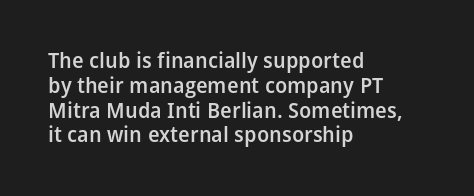
{"italic": "no", "bold": "semi", "underline": "no", "align": "left", "line_spacing_ratio": 1.18, "letter_spacing": "normal", "letter_spacing_em": 0.0, "glyph_px": 21}
